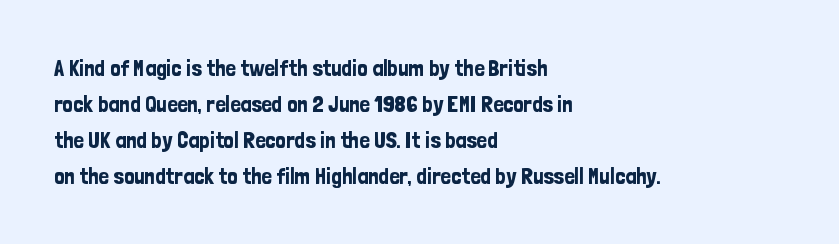
Q: Is the text italic (slanted)? A: No, it is upright.
Q: Is the text underlined? A: No.
Q: How is the paragraph aligned? A: Left-aligned.
Q: Is the spacing between letters normal or unusually wide? A: Normal.
Q: Is the spacing between lines tight, normal or loose? A: Normal.
